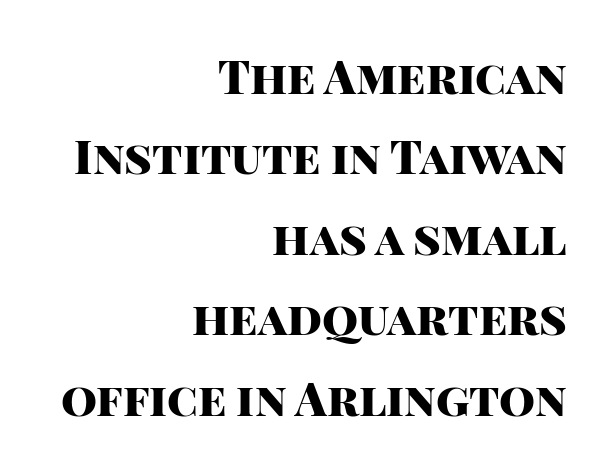
The image shows 46 px heavy sans-serif type, upright; set right-aligned, line spacing 1.75x, normal letter spacing, not underlined; high stroke contrast and a large x-height.
